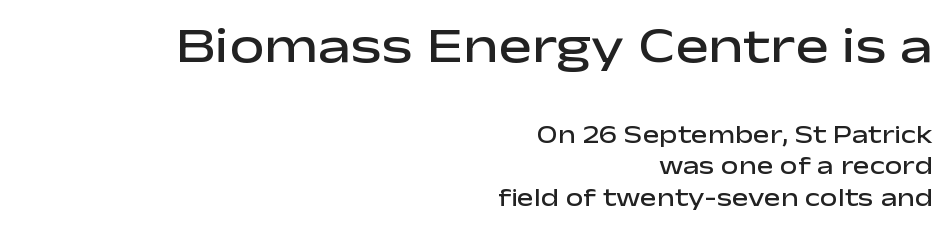
Q: Is the text bold? A: Semi-bold.
Q: Is the text italic (slanted)? A: No, it is upright.
Q: Is the typeface a serif or a sans-serif typeface? A: Sans-serif.
Q: Is the text underlined? A: No.
Q: How is the paragraph aligned? A: Right-aligned.
Q: Is the spacing between letters normal or unusually wide? A: Normal.
Q: Is the spacing between lines tight, normal or loose? A: Normal.
Q: Which block of text is set in a larger size, the first (top) or the second (bottom)? A: The first (top) one.
Q: Width (condensed, normal, or wide)? A: Wide.
Q: Stroke contrast? A: Low.
Q: x-height? A: Medium.
Q: Monospaced? A: No.
